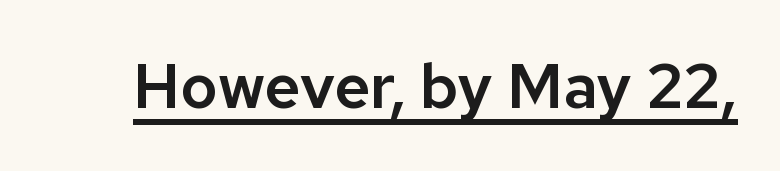
Honestly, the letter spacing is just normal — you wouldn't notice it. The font's upright variant was chosen for this text. This sample uses a sans-serif face. The lettering is marked with a stroke running underneath it. Here the designer chose a conventional face with non-uniform glyph widths.
